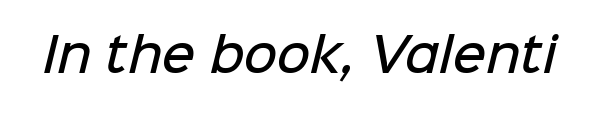
{"serif": "no", "bold": "semi", "weight": "semibold", "width": "normal", "stroke_contrast": "low", "x_height": "medium", "monospaced": "no", "underline": "no", "letter_spacing": "normal", "letter_spacing_em": 0.0, "glyph_px": 46}
